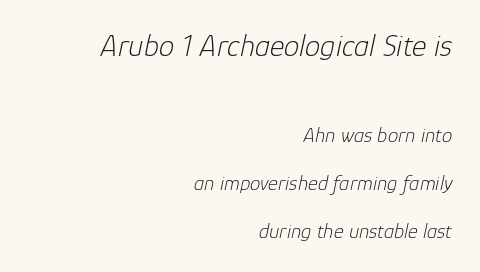
The image shows 31 px light type, italic (leaning right); set right-aligned, loose line spacing (2.28x), normal letter spacing, not underlined; the first (top) block is 1.48x larger; low stroke contrast and a medium x-height.
